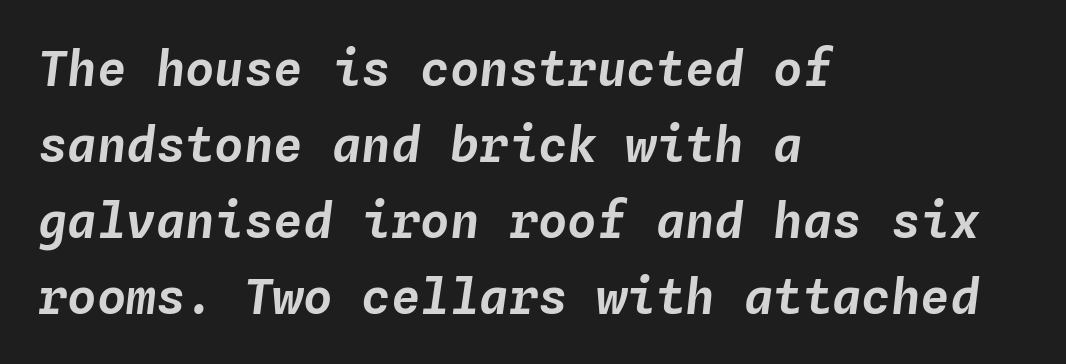
Q: Is the text italic (slanted)? A: Yes, it leans right by about 4 degrees.
Q: Is the text underlined? A: No.
Q: How is the paragraph aligned? A: Left-aligned.
Q: Is the spacing between letters normal or unusually wide? A: Normal.
Q: Is the spacing between lines tight, normal or loose? A: Normal.
Q: Width (condensed, normal, or wide)? A: Normal.
Q: Stroke contrast? A: Low.
Q: x-height? A: Medium.
Q: Monospaced? A: Yes.
